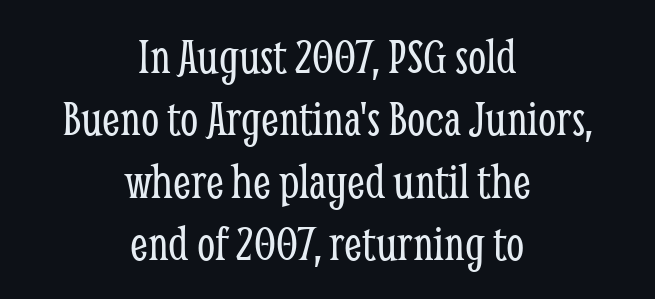
The image shows 52 px light, condensed serif type, upright; set centered, line spacing 1.2x, normal letter spacing, not underlined; low stroke contrast and a medium x-height.
